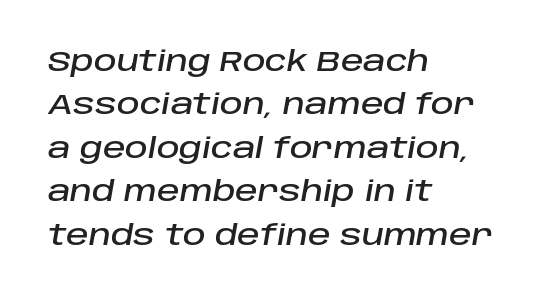
{"italic": "yes", "lean": "right", "slant_degrees": 10, "width": "normal", "stroke_contrast": "low", "x_height": "large", "monospaced": "no", "underline": "no", "align": "left", "line_spacing": "normal", "line_spacing_ratio": 1.55, "letter_spacing": "normal", "letter_spacing_em": 0.0, "glyph_px": 28}
